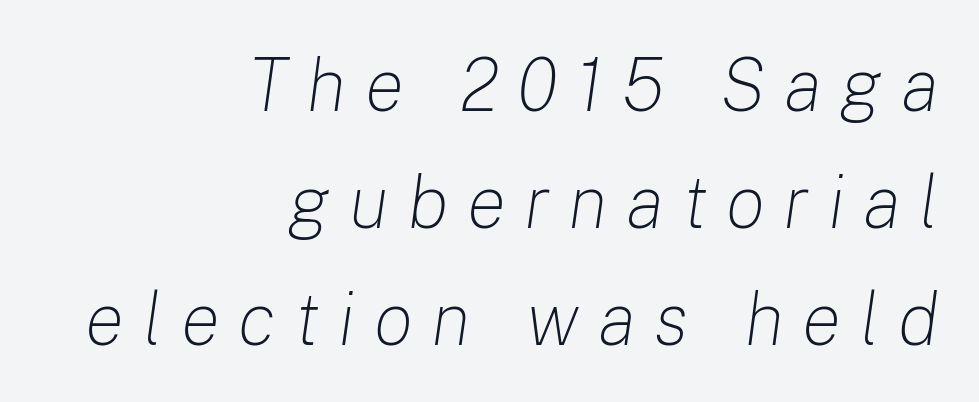
Q: Is the text bold? A: No.
Q: Is the text italic (slanted)? A: Yes, it leans right by about 8 degrees.
Q: Is the text underlined? A: No.
Q: How is the paragraph aligned? A: Right-aligned.
Q: Is the spacing between letters normal or unusually wide? A: Unusually wide.
Q: Is the spacing between lines tight, normal or loose? A: Normal.
Q: Width (condensed, normal, or wide)? A: Normal.
Q: Stroke contrast? A: Low.
Q: x-height? A: Medium.
Q: Monospaced? A: No.
